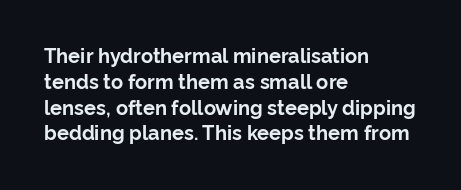
{"italic": "no", "bold": "yes", "underline": "no", "align": "left", "line_spacing": "normal", "line_spacing_ratio": 1.29, "letter_spacing": "normal", "letter_spacing_em": 0.0, "glyph_px": 20}
